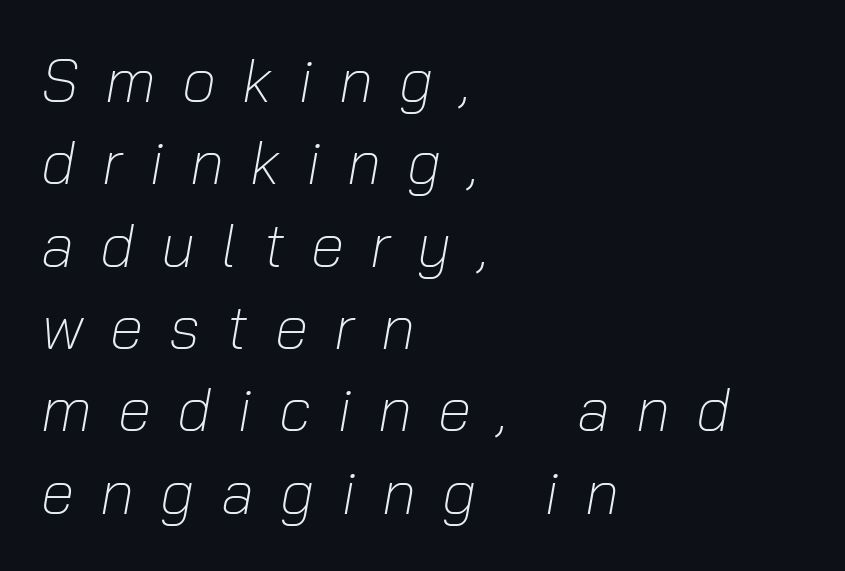
Q: Is the text bold? A: No.
Q: Is the text italic (slanted)? A: Yes, it leans right by about 10 degrees.
Q: Is the text underlined? A: No.
Q: How is the paragraph aligned? A: Left-aligned.
Q: Is the spacing between letters normal or unusually wide? A: Unusually wide.
Q: Is the spacing between lines tight, normal or loose? A: Normal.
Q: Width (condensed, normal, or wide)? A: Normal.
Q: Stroke contrast? A: Low.
Q: x-height? A: Medium.
Q: Monospaced? A: No.
